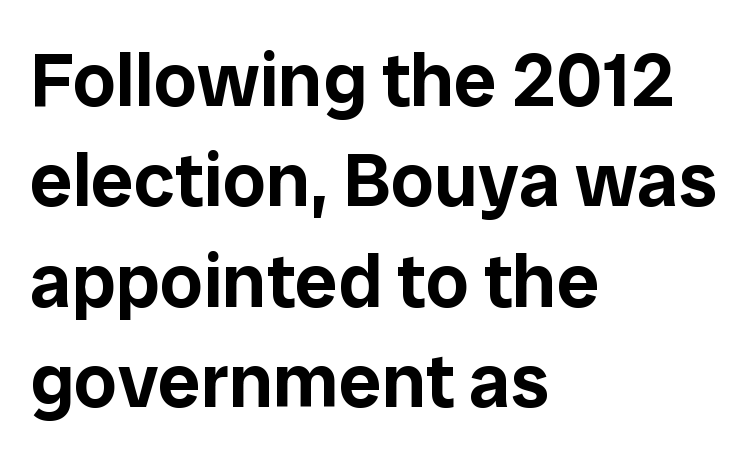
{"serif": "no", "italic": "no", "width": "normal", "stroke_contrast": "low", "x_height": "medium", "monospaced": "no", "underline": "no", "align": "left", "line_spacing": "normal", "line_spacing_ratio": 1.32, "letter_spacing": "normal", "letter_spacing_em": 0.0, "glyph_px": 76}
